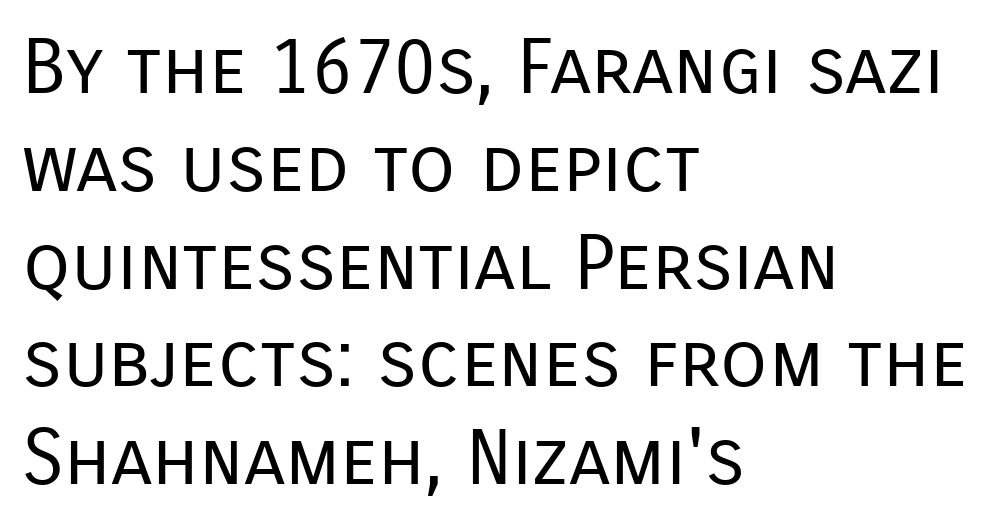
Q: Is the text bold? A: No.
Q: Is the text italic (slanted)? A: No, it is upright.
Q: Is the typeface a serif or a sans-serif typeface? A: Sans-serif.
Q: Is the text underlined? A: No.
Q: How is the paragraph aligned? A: Left-aligned.
Q: Is the spacing between letters normal or unusually wide? A: Normal.
Q: Is the spacing between lines tight, normal or loose? A: Normal.
Q: Width (condensed, normal, or wide)? A: Normal.
Q: Stroke contrast? A: Low.
Q: x-height? A: Medium.
Q: Monospaced? A: No.
